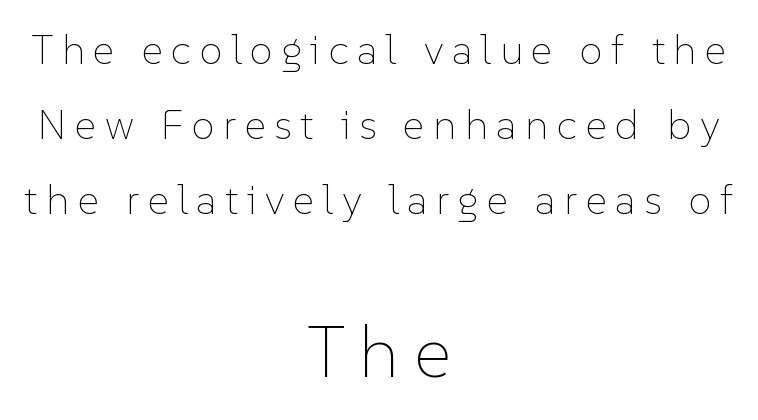
The image shows 73 px thin type, upright; set centered, line spacing 1.78x, unusually wide letter spacing (+0.2 em), not underlined; the second (bottom) block is 1.74x larger; low stroke contrast and a medium x-height.
